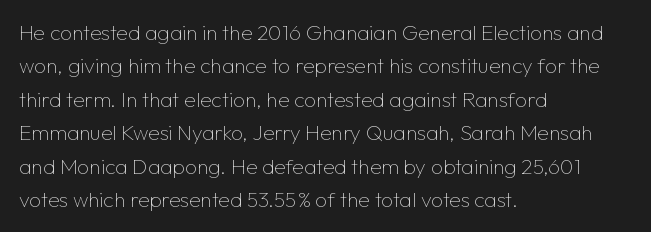
Q: Is the text bold? A: No.
Q: Is the text italic (slanted)? A: No, it is upright.
Q: Is the text underlined? A: No.
Q: How is the paragraph aligned? A: Left-aligned.
Q: Is the spacing between letters normal or unusually wide? A: Normal.
Q: Is the spacing between lines tight, normal or loose? A: Normal.
